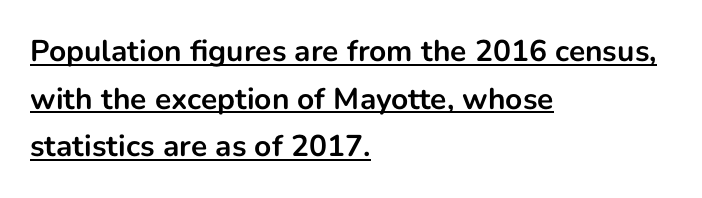
Q: Is the text bold? A: Yes.
Q: Is the text italic (slanted)? A: No, it is upright.
Q: Is the typeface a serif or a sans-serif typeface? A: Sans-serif.
Q: Is the text underlined? A: Yes.
Q: How is the paragraph aligned? A: Left-aligned.
Q: Is the spacing between letters normal or unusually wide? A: Normal.
Q: Is the spacing between lines tight, normal or loose? A: Normal.
Q: Width (condensed, normal, or wide)? A: Normal.
Q: Stroke contrast? A: Low.
Q: x-height? A: Medium.
Q: Monospaced? A: No.
